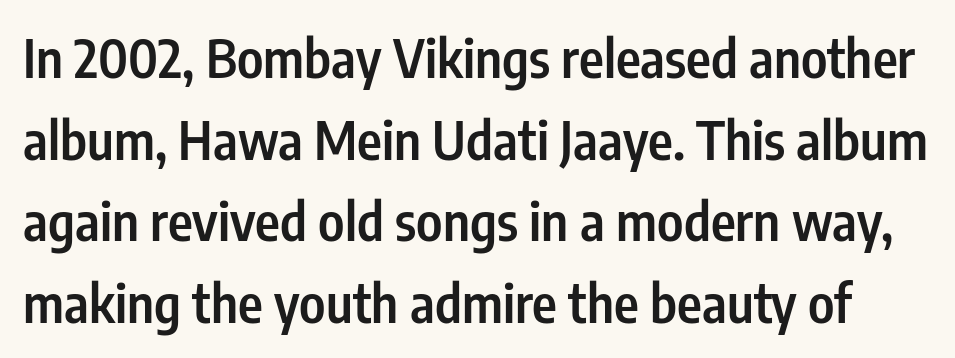
Q: Is the text bold? A: Semi-bold.
Q: Is the text italic (slanted)? A: No, it is upright.
Q: Is the typeface a serif or a sans-serif typeface? A: Sans-serif.
Q: Is the text underlined? A: No.
Q: Is the spacing between letters normal or unusually wide? A: Normal.
Q: Is the spacing between lines tight, normal or loose? A: Normal.
Q: Width (condensed, normal, or wide)? A: Condensed.
Q: Stroke contrast? A: Low.
Q: x-height? A: Medium.
Q: Monospaced? A: No.
